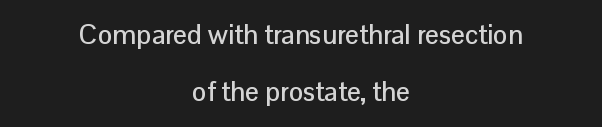
These lines keep a tight, regular rhythm from letter to letter. The lettering stays uniformly vertical, giving the passage a roman look. The lines are spread far apart with generous leading. One-word summary of the alignment: center. The foot of each line stays bare and open.
